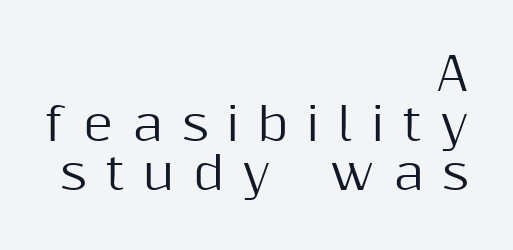
The image shows 46 px sans-serif type, upright; set right-aligned, tight line spacing (1.08x), unusually wide letter spacing (+0.41 em), not underlined; medium stroke contrast and a medium x-height.
